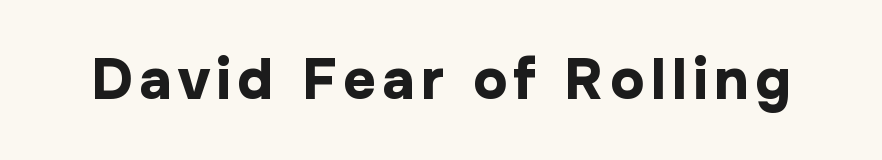
The image shows 57 px bold sans-serif type, upright; set not underlined; low stroke contrast and a medium x-height.
